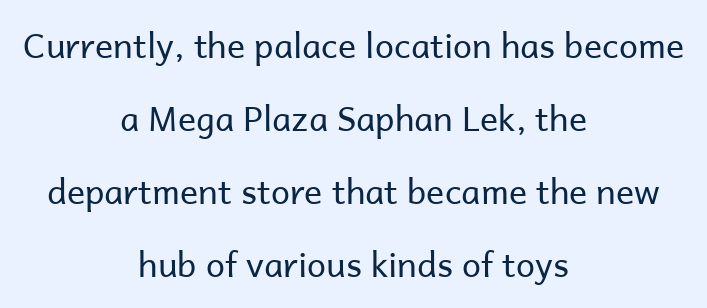
{"serif": "no", "italic": "no", "bold": "no", "weight": "regular", "width": "normal", "stroke_contrast": "low", "x_height": "medium", "monospaced": "no", "underline": "no", "align": "center", "line_spacing": "loose", "line_spacing_ratio": 2.15, "letter_spacing": "normal", "letter_spacing_em": 0.0, "glyph_px": 34}
